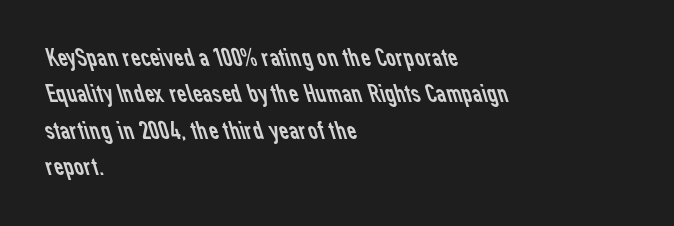
{"bold": "no", "underline": "no", "align": "left", "line_spacing": "normal", "line_spacing_ratio": 1.35, "letter_spacing": "normal", "letter_spacing_em": 0.0, "glyph_px": 27}
